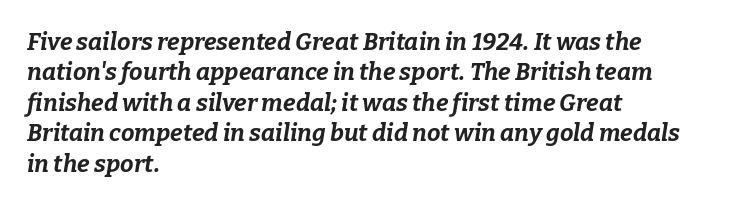
{"italic": "yes", "lean": "right", "slant_degrees": 9, "bold": "yes", "underline": "no", "align": "left", "line_spacing": "normal", "line_spacing_ratio": 1.27, "letter_spacing": "normal", "letter_spacing_em": 0.0, "glyph_px": 24}
